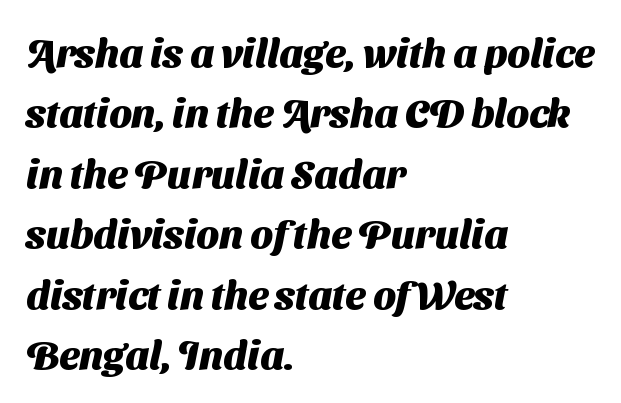
{"serif": "no", "bold": "yes", "weight": "heavy", "width": "normal", "stroke_contrast": "medium", "x_height": "medium", "monospaced": "no", "underline": "no", "align": "left", "line_spacing": "normal", "line_spacing_ratio": 1.51, "letter_spacing": "normal", "letter_spacing_em": 0.0, "glyph_px": 40}
